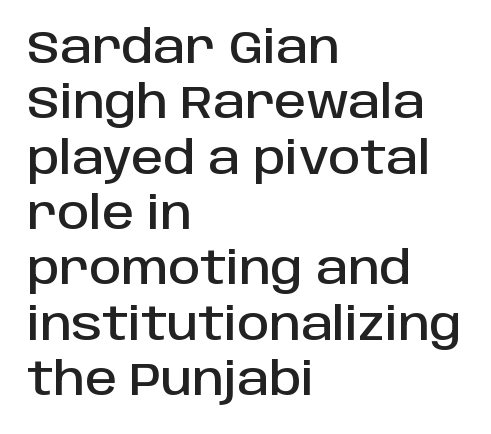
The image shows 45 px sans-serif type, upright; set left-aligned, line spacing 1.23x, normal letter spacing, not underlined; low stroke contrast and a large x-height.
